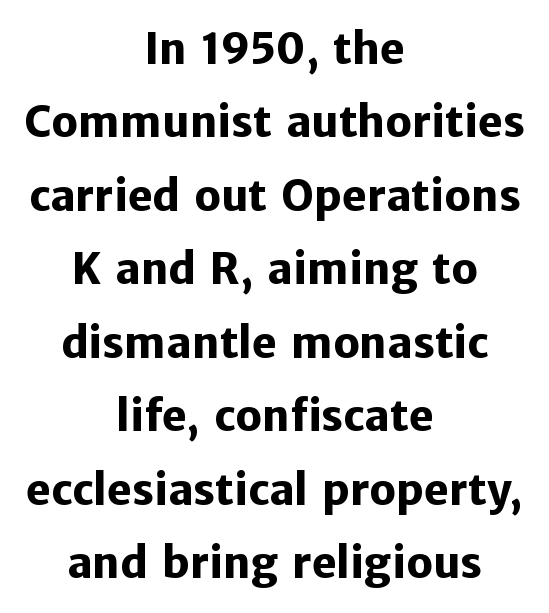
{"serif": "no", "italic": "no", "bold": "yes", "weight": "heavy", "width": "normal", "stroke_contrast": "low", "x_height": "medium", "monospaced": "no", "underline": "no", "align": "center", "line_spacing_ratio": 1.75, "letter_spacing": "normal", "letter_spacing_em": 0.0, "glyph_px": 42}
